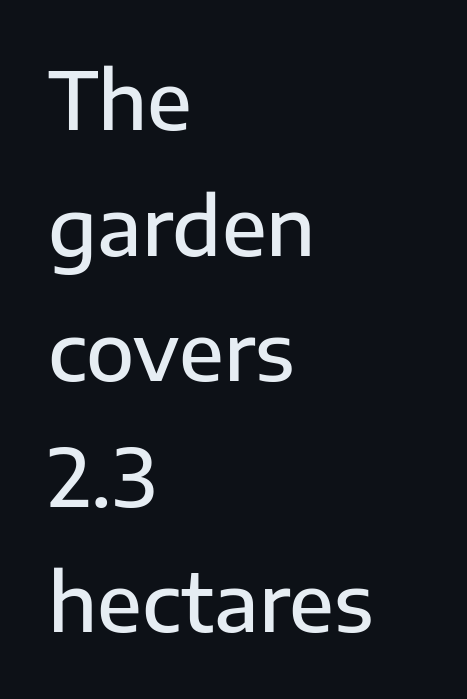
Q: Is the text bold? A: Semi-bold.
Q: Is the text italic (slanted)? A: No, it is upright.
Q: Is the typeface a serif or a sans-serif typeface? A: Sans-serif.
Q: Is the text underlined? A: No.
Q: How is the paragraph aligned? A: Left-aligned.
Q: Is the spacing between letters normal or unusually wide? A: Normal.
Q: Is the spacing between lines tight, normal or loose? A: Normal.
Q: Width (condensed, normal, or wide)? A: Normal.
Q: Stroke contrast? A: Low.
Q: x-height? A: Medium.
Q: Monospaced? A: No.
